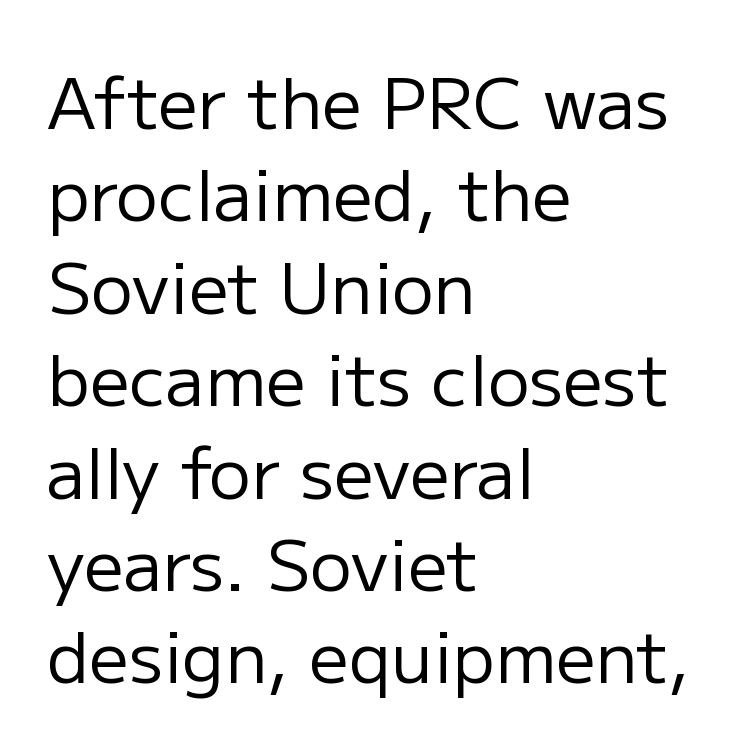
The passage shown is not underscored anywhere. To sum up the face: it is a sans, with no serifs. Looks like regular typesetting: each glyph gets only the width it needs. The weight tops out at a normal text grade.
